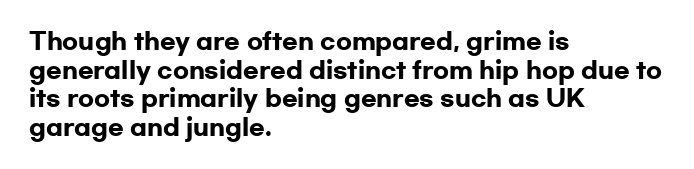
In CSS terms this would be text-align: left. On the weight axis this lands at bold, roughly 700. No word sits above an underline. Regarding leading, the lines here are spaced in the standard way. Quick note: not italic, upright. Glyph-to-glyph distance matches everyday printed text.
